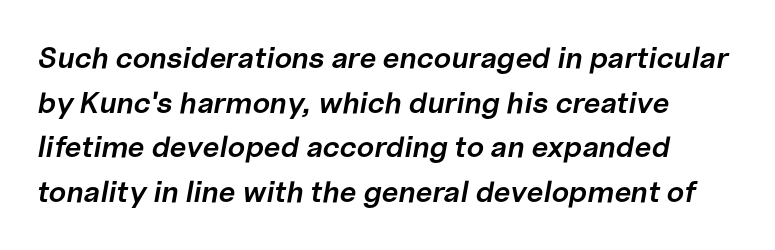
Q: Is the text bold? A: Semi-bold.
Q: Is the text italic (slanted)? A: Yes, it leans right by about 10 degrees.
Q: Is the text underlined? A: No.
Q: Is the spacing between letters normal or unusually wide? A: Normal.
Q: Is the spacing between lines tight, normal or loose? A: Normal.
Q: Width (condensed, normal, or wide)? A: Normal.
Q: Stroke contrast? A: Low.
Q: x-height? A: Medium.
Q: Monospaced? A: No.
